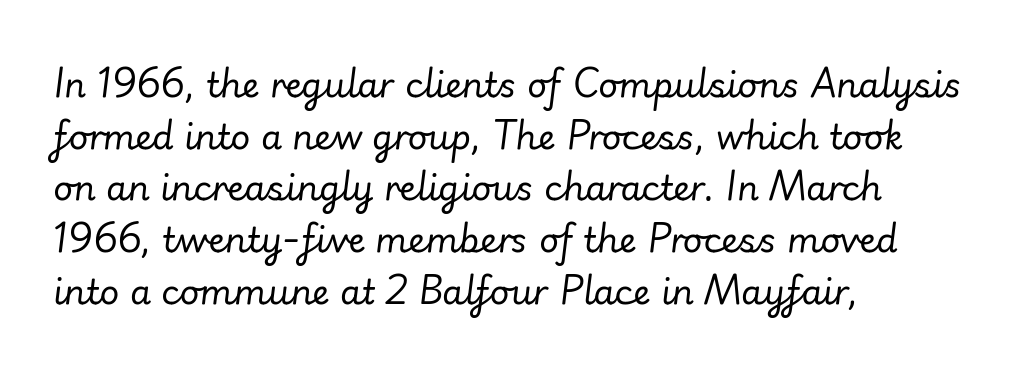
{"italic": "yes", "lean": "right", "slant_degrees": 7, "bold": "no", "weight": "regular", "width": "normal", "stroke_contrast": "low", "x_height": "small", "monospaced": "no", "underline": "no", "align": "left", "line_spacing": "normal", "line_spacing_ratio": 1.52, "letter_spacing": "normal", "letter_spacing_em": 0.0, "glyph_px": 34}
